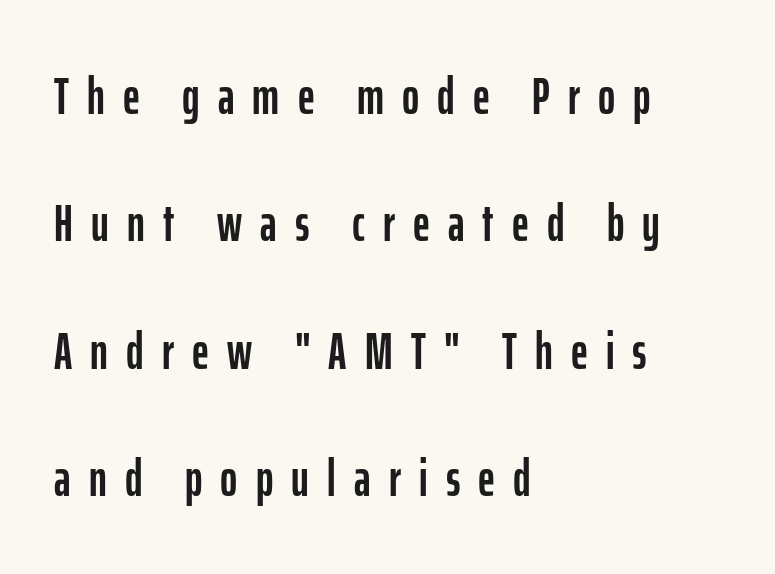
The image shows 52 px condensed sans-serif type, upright; set left-aligned, loose line spacing (2.45x), unusually wide letter spacing (+0.35 em), not underlined; low stroke contrast and a medium x-height.
